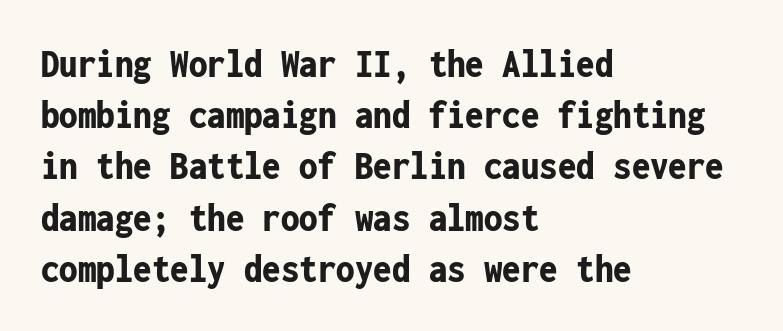
The image shows 41 px bold, condensed sans-serif type, upright, monospaced; set left-aligned, normal line spacing (1.25x), normal letter spacing, not underlined; low stroke contrast and a medium x-height.
